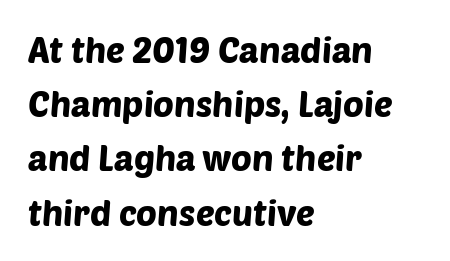
The area under the type is left untouched. Tracking here is standard; glyphs follow each other at the usual distance. Line starts are locked; line ends wander. Character widths vary here, with narrow letters taking less room than wide ones.
